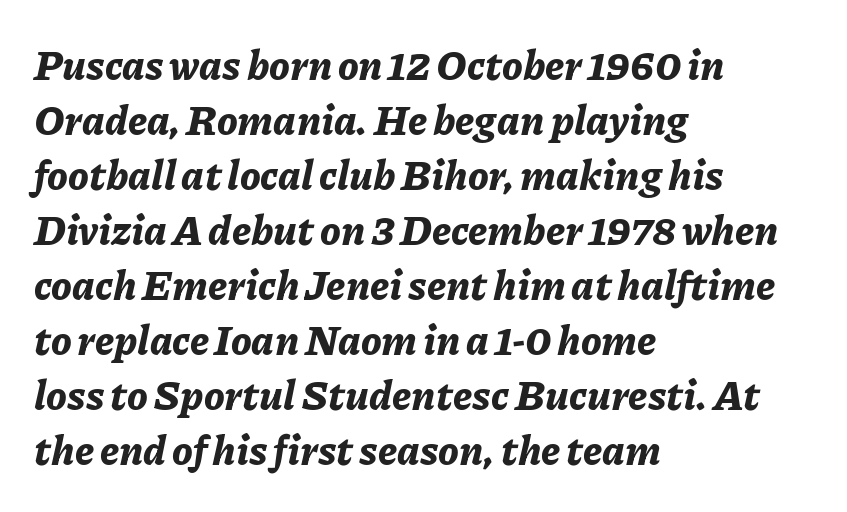
The image shows 41 px bold type, italic (leaning right); set left-aligned, normal line spacing (1.34x), normal letter spacing, not underlined; low stroke contrast and a medium x-height.
